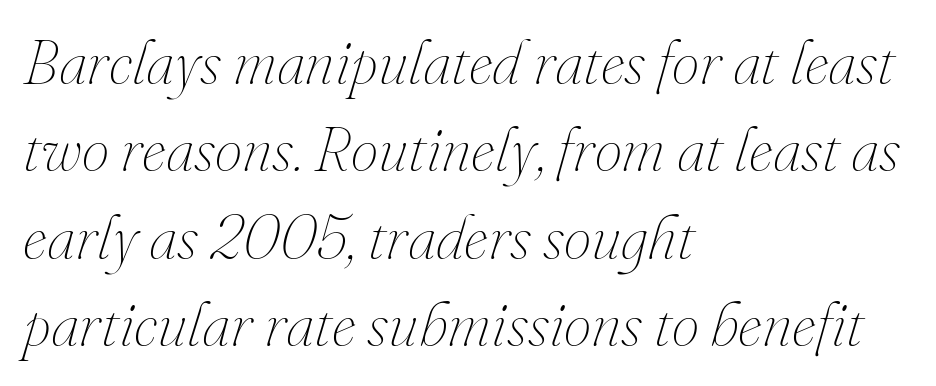
Does extra space separate the letters? No, they use regular spacing. Rendered with sloped, italic letterforms. Weight: regular or lighter. Any mark beneath the type? The region is blank. The compositor pushed each line to the left boundary. In terms of leading, this rendering sits right in the middle.
